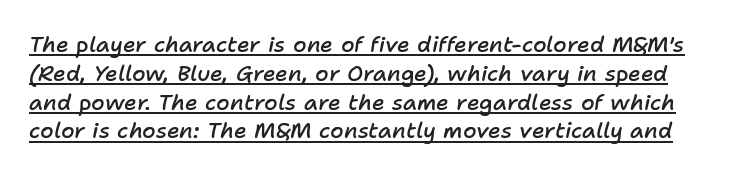
If you drew a line through each stem, it would be angled. What decoration does the sample have? An underline. The block of text has a typical density, with ordinary space between rows. The passage shown is semibold, sitting just below true bold.
